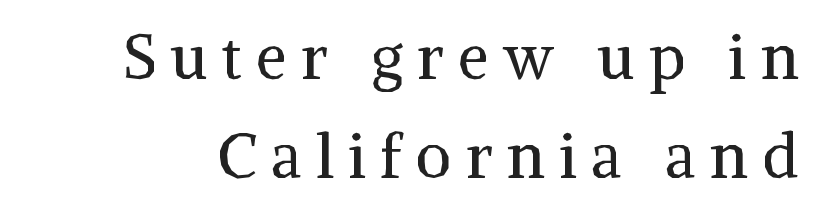
{"serif": "yes", "italic": "no", "bold": "no", "weight": "regular", "width": "normal", "stroke_contrast": "medium", "x_height": "medium", "monospaced": "no", "underline": "no", "line_spacing": "normal", "line_spacing_ratio": 1.59, "letter_spacing": "wide", "letter_spacing_em": 0.23, "glyph_px": 62}
